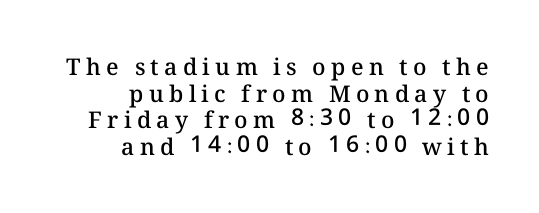
The foot of each line stays bare and open. Alignment: flush right. Inter-character spacing is expanded well beyond the font's built-in metrics. The sample has been set in demibold, a notch under bold.
